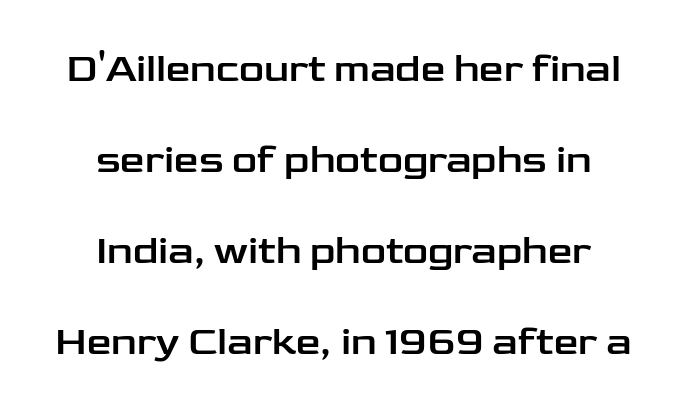
The image shows 39 px wide sans-serif type, upright; set centered, loose line spacing (2.33x), normal letter spacing, not underlined; low stroke contrast and a medium x-height.
